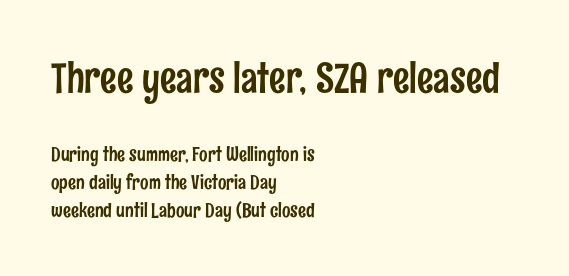
What stands out about the letter spacing? Nothing — it is the standard amount. Leading: standard. Teacher's note: observe the even left margin — that is flush-left alignment. The letters carry no serifs — their stems end cleanly without finishing strokes. Think of a printed novel: that variable character pitch is what you see here. Between these two stacked blocks, the higher one wins on size.
